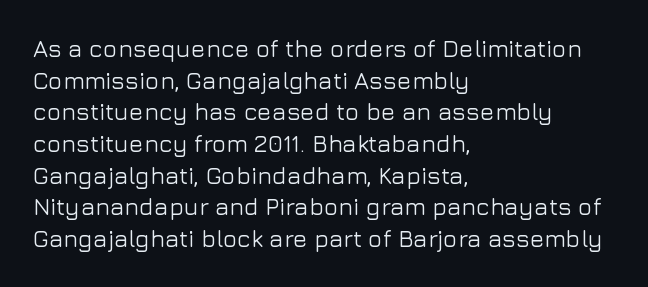
{"italic": "no", "underline": "no", "align": "left", "line_spacing": "normal", "line_spacing_ratio": 1.32, "letter_spacing": "normal", "letter_spacing_em": 0.0, "glyph_px": 24}
